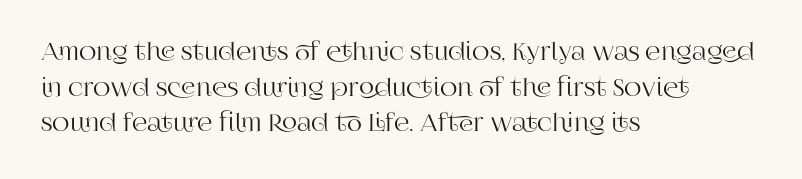
Q: Is the text italic (slanted)? A: No, it is upright.
Q: Is the text underlined? A: No.
Q: How is the paragraph aligned? A: Left-aligned.
Q: Is the spacing between letters normal or unusually wide? A: Normal.
Q: Is the spacing between lines tight, normal or loose? A: Normal.
